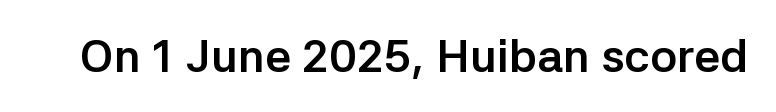
These lines are composed in type without serifs. The passage shown is typed in a proportional face where columns would drift. Observe the ordinary spacing: letters are neighbours, not strangers. Nope, not italic — everything's standing straight. What weight is shown? A full bold with thick strokes. The glyphs are unaccompanied by any horizontal stroke below them.
